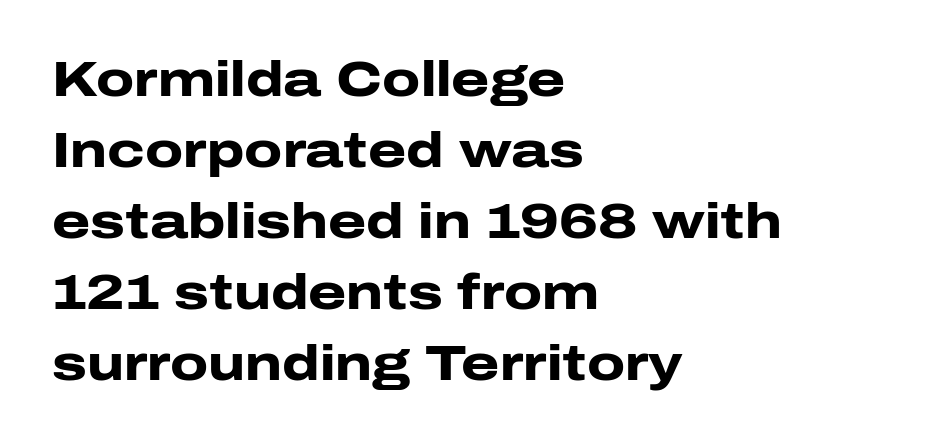
The image shows 49 px heavy, wide sans-serif type, upright; set left-aligned, normal line spacing (1.45x), normal letter spacing, not underlined; low stroke contrast and a medium x-height.
